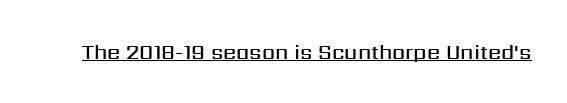
The image shows 21 px text type, upright; set normal letter spacing, underlined.
